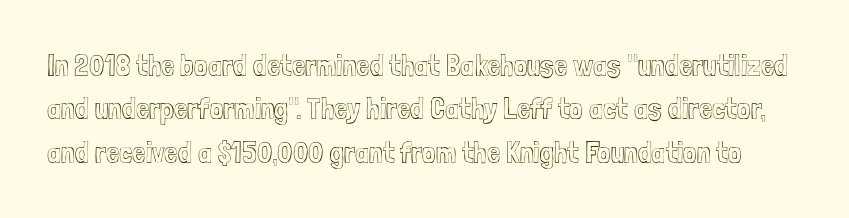
The image shows 30 px condensed type, upright; set normal line spacing (1.45x), normal letter spacing, not underlined; a medium x-height.
